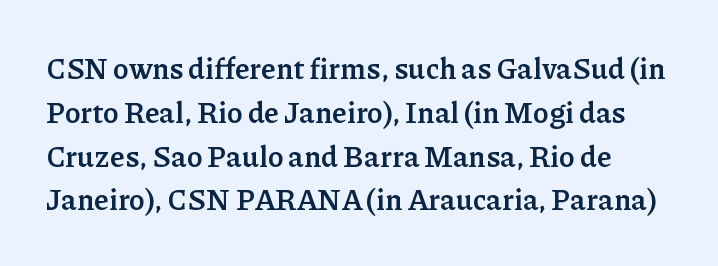
{"serif": "yes", "italic": "no", "bold": "yes", "weight": "semibold", "width": "normal", "stroke_contrast": "low", "x_height": "medium", "monospaced": "no", "underline": "no", "line_spacing": "normal", "line_spacing_ratio": 1.51, "letter_spacing": "normal", "letter_spacing_em": 0.0, "glyph_px": 29}
